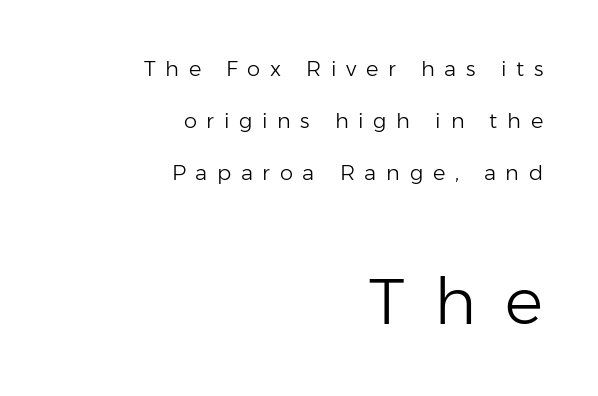
The image shows 64 px light sans-serif type, upright; set right-aligned, loose line spacing (2.47x), unusually wide letter spacing (+0.46 em), not underlined; the second (bottom) block is 3.05x larger; low stroke contrast and a medium x-height.
